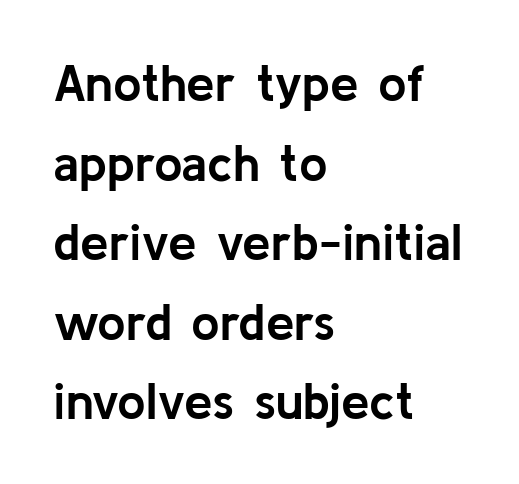
Q: Is the text bold? A: Yes.
Q: Is the text italic (slanted)? A: No, it is upright.
Q: Is the typeface a serif or a sans-serif typeface? A: Sans-serif.
Q: Is the text underlined? A: No.
Q: How is the paragraph aligned? A: Left-aligned.
Q: Is the spacing between letters normal or unusually wide? A: Normal.
Q: Is the spacing between lines tight, normal or loose? A: Normal.
Q: Width (condensed, normal, or wide)? A: Normal.
Q: Stroke contrast? A: Low.
Q: x-height? A: Medium.
Q: Monospaced? A: No.
